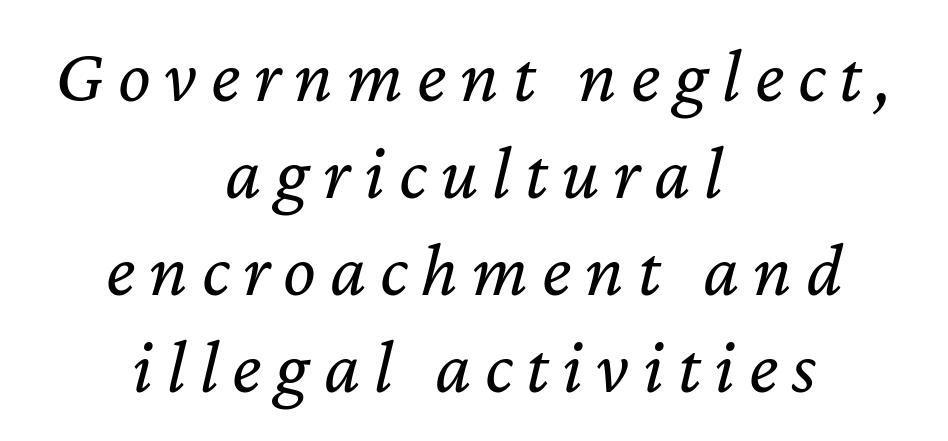
The axis of the letterforms is tilted away from vertical. Is the stroke heavy? The answer is a plain regular-or-lighter. Anything drawn beneath the words? Only blank space. Note the varied advance widths — an 'i' is clearly narrower than an 'm'.
